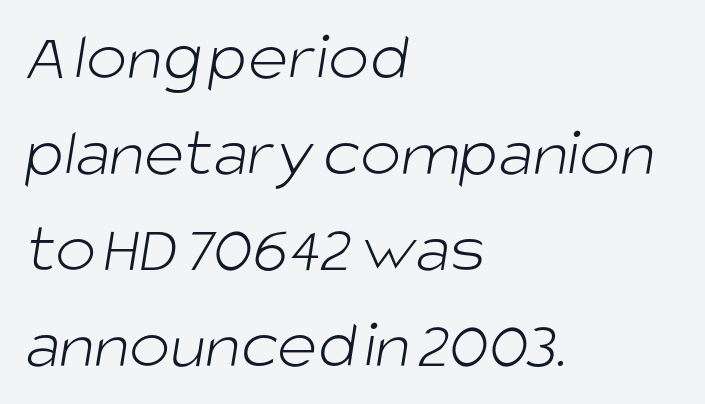
Q: Is the text bold? A: No.
Q: Is the typeface a serif or a sans-serif typeface? A: Sans-serif.
Q: Is the text underlined? A: No.
Q: How is the paragraph aligned? A: Left-aligned.
Q: Is the spacing between letters normal or unusually wide? A: Normal.
Q: Is the spacing between lines tight, normal or loose? A: Normal.
Q: Width (condensed, normal, or wide)? A: Normal.
Q: Stroke contrast? A: Low.
Q: x-height? A: Large.
Q: Monospaced? A: No.
